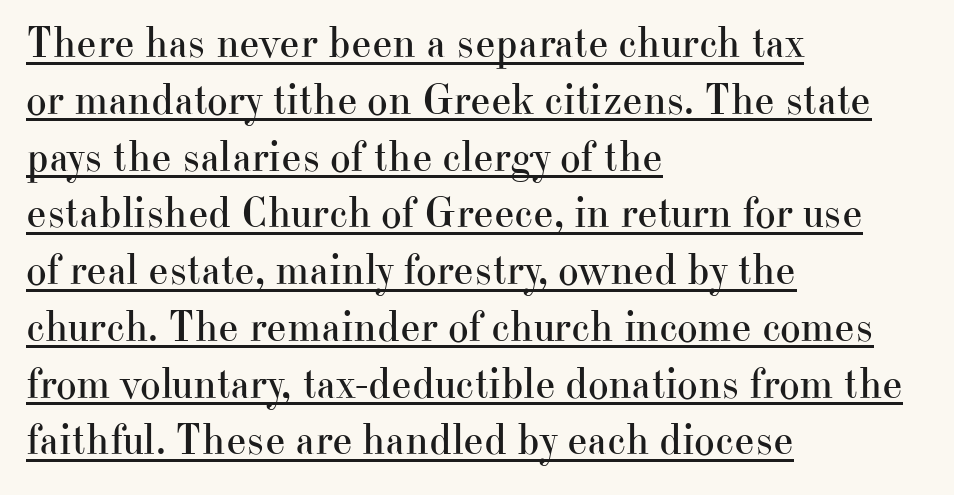
{"serif": "yes", "italic": "no", "bold": "no", "weight": "regular", "width": "normal", "stroke_contrast": "high", "x_height": "small", "monospaced": "no", "underline": "yes", "align": "left", "line_spacing": "normal", "line_spacing_ratio": 1.29, "letter_spacing": "normal", "letter_spacing_em": 0.0, "glyph_px": 44}
